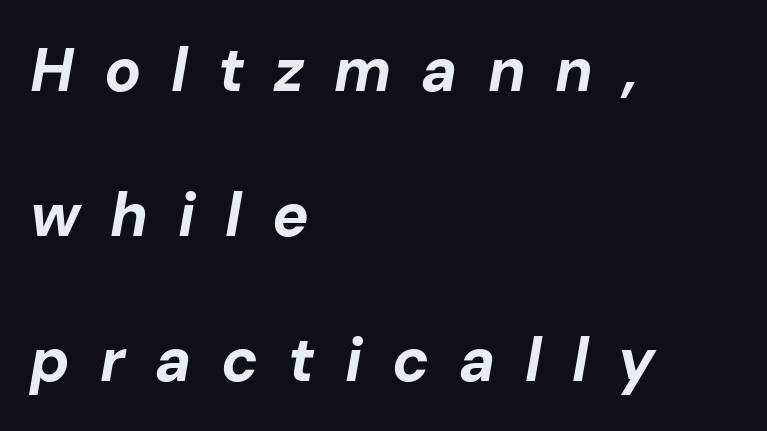
Q: Is the text bold? A: Yes.
Q: Is the text italic (slanted)? A: Yes, it leans right by about 10 degrees.
Q: Is the text underlined? A: No.
Q: How is the paragraph aligned? A: Left-aligned.
Q: Is the spacing between letters normal or unusually wide? A: Unusually wide.
Q: Is the spacing between lines tight, normal or loose? A: Loose.
Q: Width (condensed, normal, or wide)? A: Normal.
Q: Stroke contrast? A: Low.
Q: x-height? A: Medium.
Q: Monospaced? A: No.
